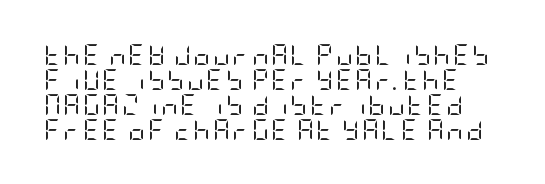
Decoration check: the copy has no underline. Ordinary non-slanted type is in use. The weight tops out at a normal text grade.
